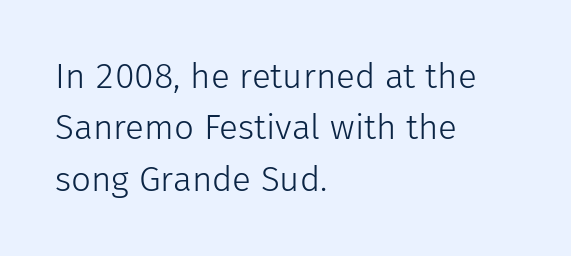
The image shows 35 px light sans-serif type, upright; set left-aligned, normal line spacing (1.47x), normal letter spacing, not underlined; low stroke contrast and a medium x-height.
